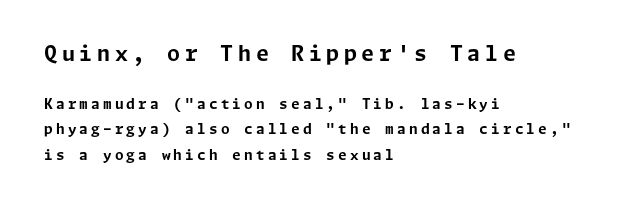
The image shows 21 px bold type, upright; set left-aligned, line spacing 1.79x, unusually wide letter spacing (+0.22 em), not underlined; the first (top) block is 1.5x larger.
